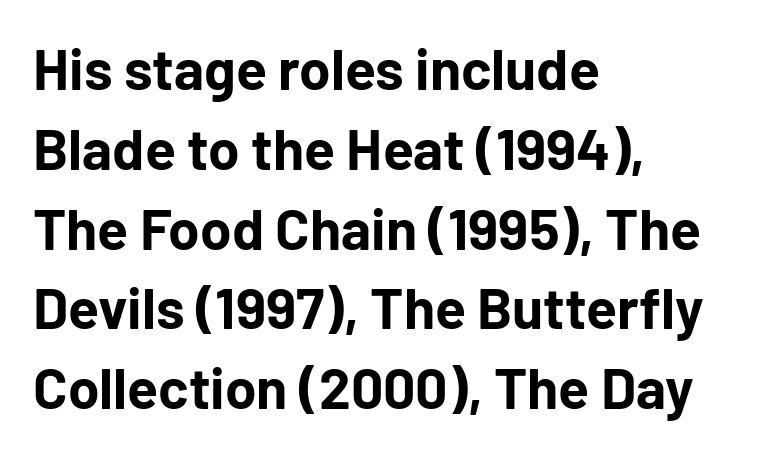
The image shows 57 px bold sans-serif type, upright; set left-aligned, normal line spacing (1.4x), normal letter spacing, not underlined; low stroke contrast and a medium x-height.
